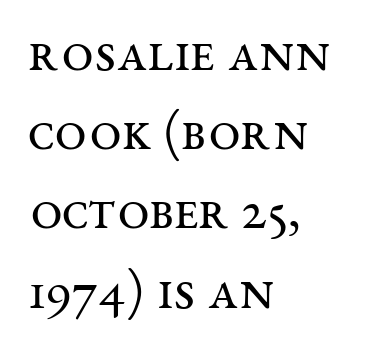
{"serif": "yes", "italic": "no", "bold": "no", "weight": "regular", "width": "wide", "stroke_contrast": "medium", "x_height": "large", "monospaced": "no", "underline": "no", "align": "left", "line_spacing": "normal", "line_spacing_ratio": 1.39, "letter_spacing": "normal", "letter_spacing_em": 0.0, "glyph_px": 57}
